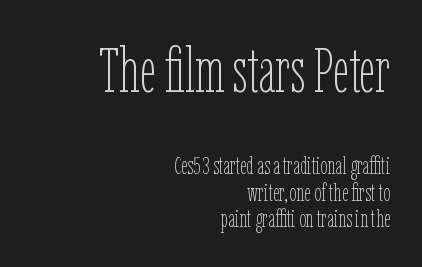
The image shows 63 px thin, condensed type, upright; set right-aligned, tight line spacing (1.07x), normal letter spacing, not underlined; the first (top) block is 2.52x larger; low stroke contrast and a medium x-height.
